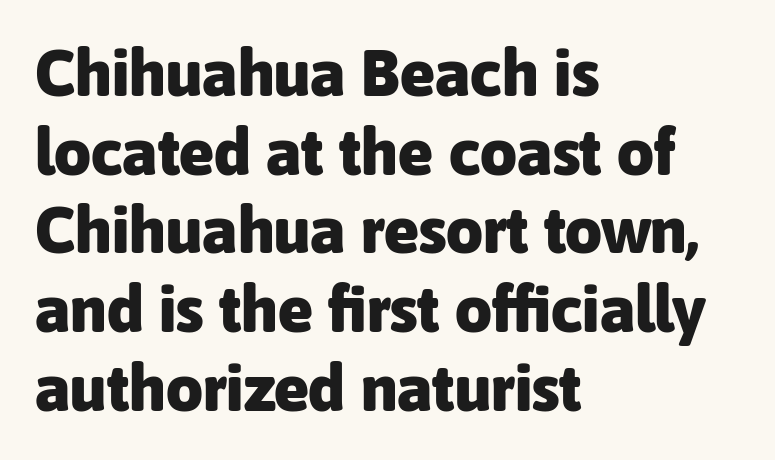
The image shows 65 px heavy sans-serif type, upright; set left-aligned, line spacing 1.21x, normal letter spacing, not underlined; low stroke contrast and a medium x-height.
